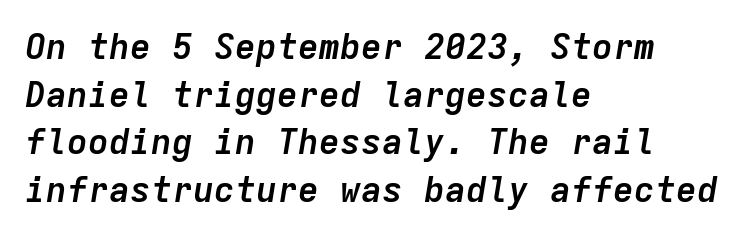
The image shows 35 px semibold type, italic (leaning right), monospaced; set left-aligned, normal line spacing (1.36x), normal letter spacing, not underlined; low stroke contrast and a medium x-height.
